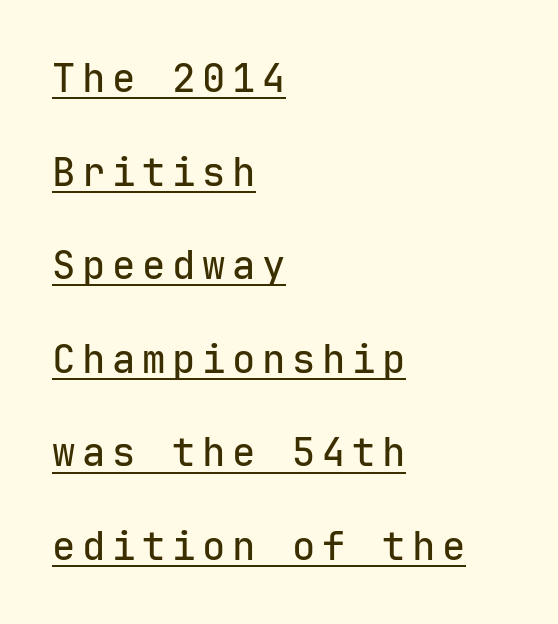
Q: Is the text italic (slanted)? A: No, it is upright.
Q: Is the typeface a serif or a sans-serif typeface? A: Sans-serif.
Q: Is the text underlined? A: Yes.
Q: How is the paragraph aligned? A: Left-aligned.
Q: Is the spacing between lines tight, normal or loose? A: Loose.
Q: Width (condensed, normal, or wide)? A: Normal.
Q: Stroke contrast? A: Low.
Q: x-height? A: Medium.
Q: Monospaced? A: Yes.
